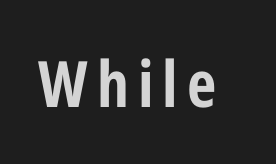
{"serif": "no", "italic": "no", "bold": "yes", "weight": "bold", "width": "condensed", "stroke_contrast": "low", "x_height": "medium", "monospaced": "no", "underline": "no", "glyph_px": 64}
